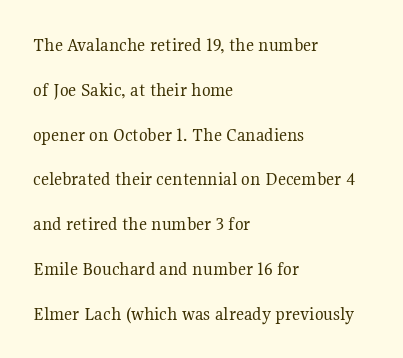
Q: Is the text bold? A: No.
Q: Is the text italic (slanted)? A: No, it is upright.
Q: Is the text underlined? A: No.
Q: How is the paragraph aligned? A: Left-aligned.
Q: Is the spacing between letters normal or unusually wide? A: Normal.
Q: Is the spacing between lines tight, normal or loose? A: Loose.
